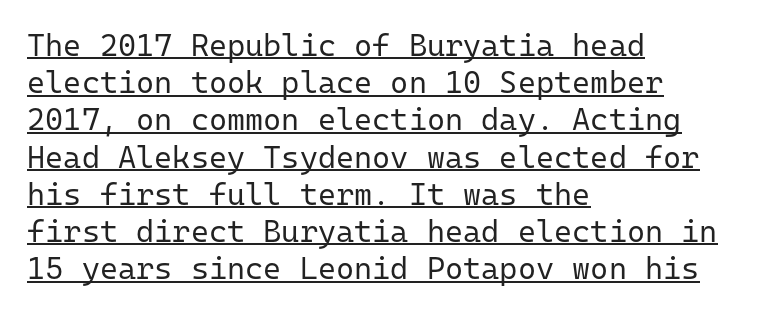
{"serif": "no", "italic": "no", "bold": "no", "weight": "regular", "width": "normal", "stroke_contrast": "low", "x_height": "medium", "monospaced": "yes", "underline": "yes", "align": "left", "line_spacing_ratio": 1.2, "letter_spacing": "normal", "letter_spacing_em": 0.0, "glyph_px": 31}
